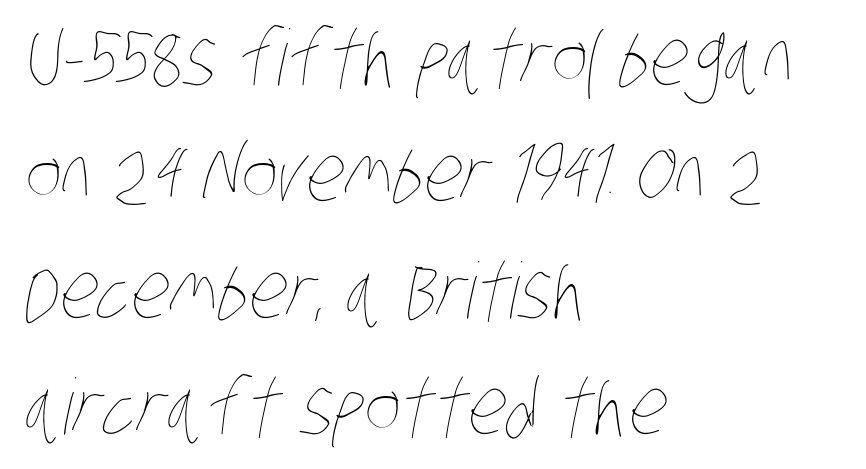
In terms of leading, this rendering sits right in the middle. The strip under each line holds only bare page. The compositor pushed each line to the left boundary. Observe the ordinary spacing: letters are neighbours, not strangers.
